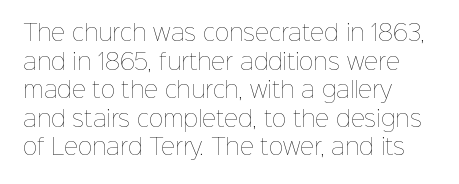
{"italic": "no", "bold": "no", "underline": "no", "align": "left", "line_spacing": "normal", "line_spacing_ratio": 1.3, "letter_spacing": "normal", "letter_spacing_em": 0.0, "glyph_px": 22}
